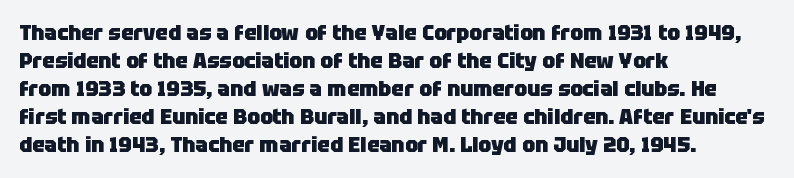
Style check: upright. Reading down the block, your eye returns to a fixed left position each line. This rendering leaves character spacing at its baseline value. Check under the words: just untouched page.
